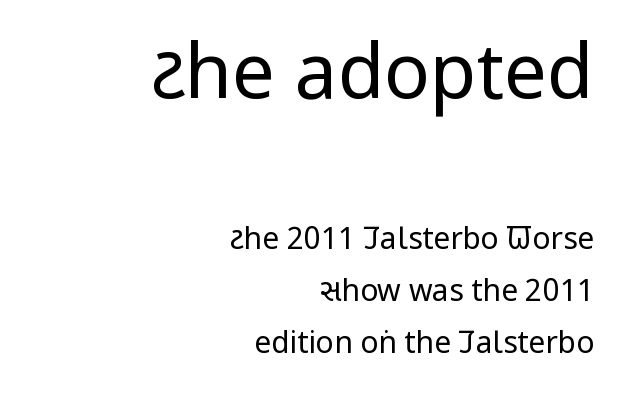
The image shows 76 px regular-weight, condensed sans-serif type, upright; set right-aligned, line spacing 1.74x, normal letter spacing, not underlined; the first (top) block is 2.53x larger; low stroke contrast and a large x-height.
